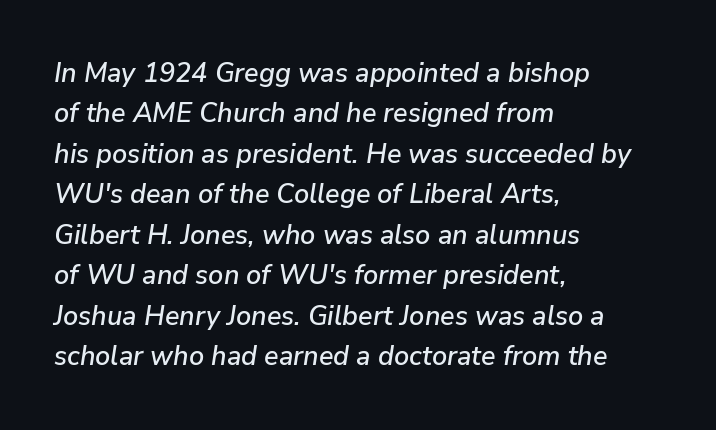
The image shows 27 px text type, italic (leaning right); set left-aligned, normal line spacing (1.5x), normal letter spacing, not underlined.
